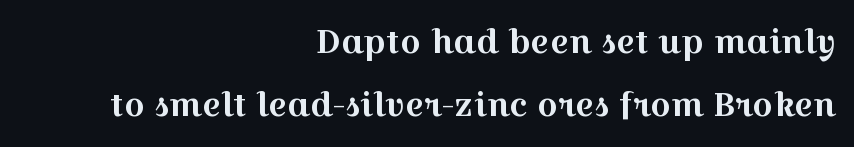
The image shows 32 px wide serif type, upright; set right-aligned, loose line spacing (1.97x), normal letter spacing, not underlined; a medium x-height.
